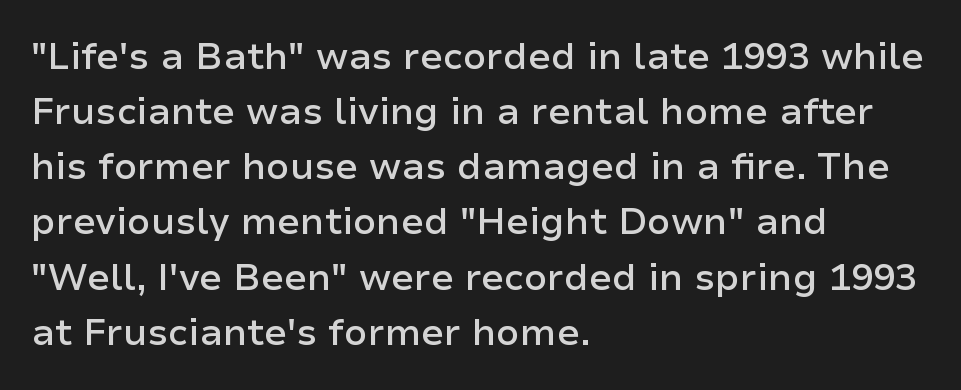
Q: Is the text bold? A: Semi-bold.
Q: Is the text italic (slanted)? A: No, it is upright.
Q: Is the typeface a serif or a sans-serif typeface? A: Sans-serif.
Q: Is the text underlined? A: No.
Q: How is the paragraph aligned? A: Left-aligned.
Q: Is the spacing between letters normal or unusually wide? A: Normal.
Q: Is the spacing between lines tight, normal or loose? A: Normal.
Q: Width (condensed, normal, or wide)? A: Normal.
Q: Stroke contrast? A: Low.
Q: x-height? A: Medium.
Q: Monospaced? A: No.
